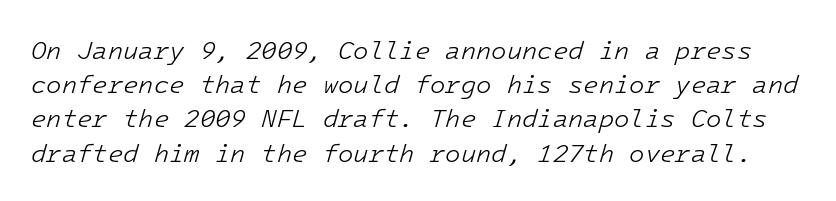
A quiet, ordinary-to-light weight characterises the typeface. A typesetter would call this zero additional tracking. One glance says typical: line gaps are just what's usual. Tall strokes in this sample are angled rather than plumb.
